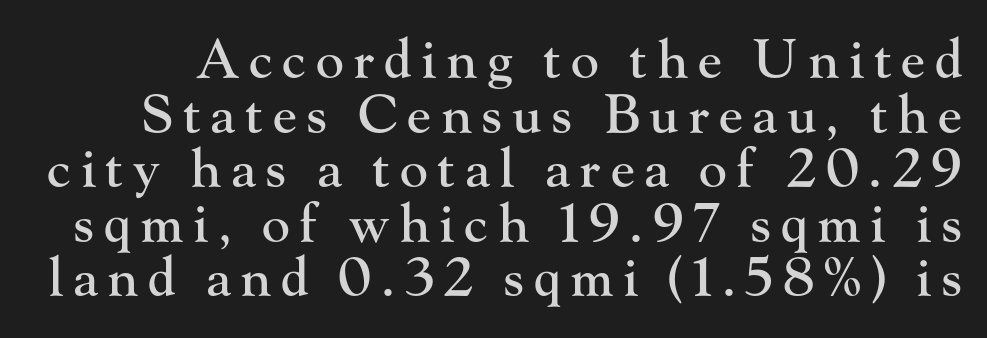
The image shows 53 px serif type, upright; set tight line spacing (1.03x), not underlined; high stroke contrast and a small x-height.
